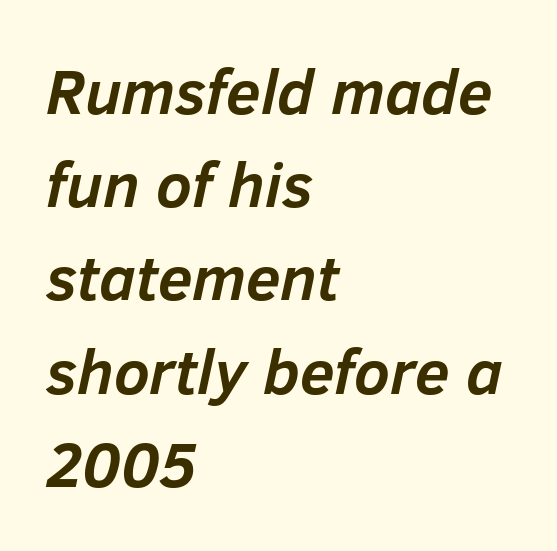
The image shows 63 px semibold type, italic (leaning right); set left-aligned, normal line spacing (1.48x), normal letter spacing, not underlined; low stroke contrast and a medium x-height.
